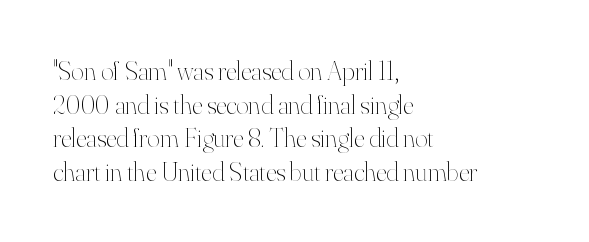
Whoever set this chose a conventional vertical rhythm. Each stroke keeps to a modest, everyday thickness or less. Is there any slant? The stems are plumb. Any mark beneath the type? The region is blank. Horizontal alignment here is leftward, the default for most running prose.
